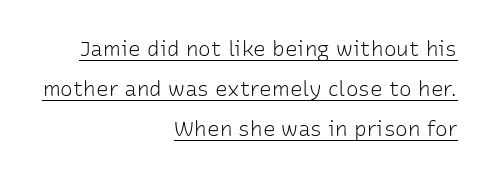
You could call the tracking neutral — neither tight nor loose. The rendering uses a large line-height, opening up the rows. Typeset ragged left — the right edge is the straight one. When letters stand straight like this, we call the style roman or upright.
